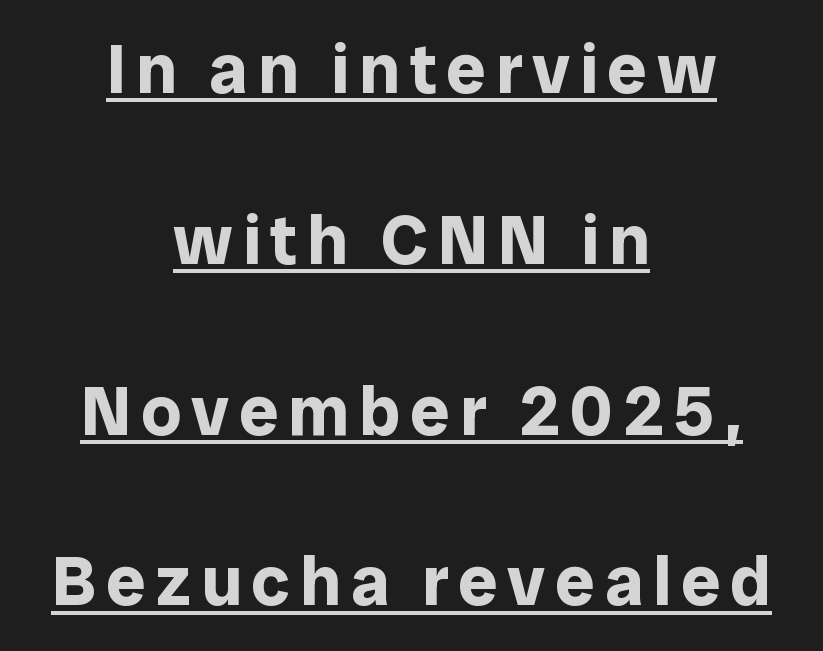
Q: Is the text bold? A: Yes.
Q: Is the text italic (slanted)? A: No, it is upright.
Q: Is the typeface a serif or a sans-serif typeface? A: Sans-serif.
Q: Is the text underlined? A: Yes.
Q: How is the paragraph aligned? A: Centered.
Q: Is the spacing between lines tight, normal or loose? A: Loose.
Q: Width (condensed, normal, or wide)? A: Normal.
Q: Stroke contrast? A: Low.
Q: x-height? A: Medium.
Q: Monospaced? A: No.
